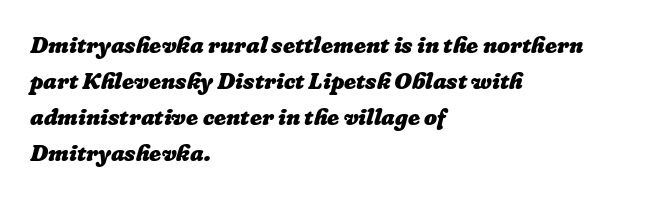
Observe the ordinary spacing: letters are neighbours, not strangers. You'd pick this weight for a headline — it's a proper bold. The rag falls on the right side of this text block. Quick note: underline off.
